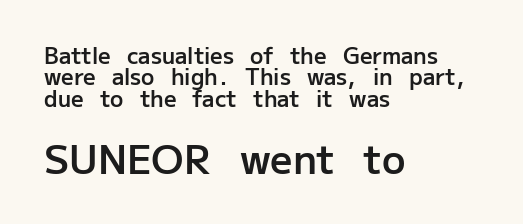
{"serif": "no", "italic": "no", "bold": "semi", "weight": "semibold", "width": "normal", "stroke_contrast": "low", "x_height": "medium", "monospaced": "no", "underline": "no", "align": "left", "line_spacing": "tight", "line_spacing_ratio": 0.97, "letter_spacing": "normal", "letter_spacing_em": 0.0, "larger_block": "second", "size_ratio": 1.77, "glyph_px": 39}
